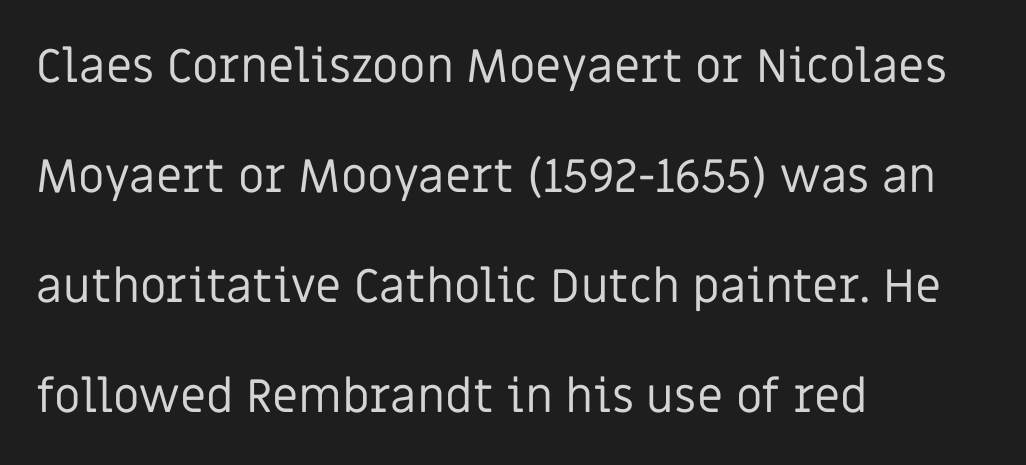
{"serif": "no", "italic": "no", "bold": "no", "weight": "regular", "width": "normal", "stroke_contrast": "low", "x_height": "large", "monospaced": "no", "underline": "no", "align": "left", "line_spacing": "loose", "line_spacing_ratio": 2.34, "letter_spacing": "normal", "letter_spacing_em": 0.0, "glyph_px": 47}
